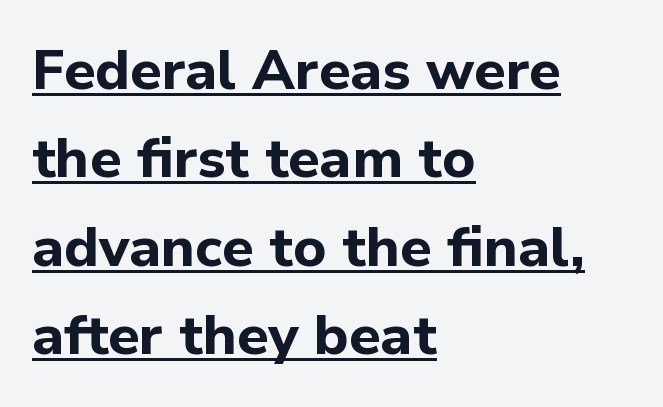
{"serif": "no", "italic": "no", "bold": "yes", "weight": "bold", "width": "normal", "stroke_contrast": "low", "x_height": "medium", "monospaced": "no", "underline": "yes", "align": "left", "line_spacing": "normal", "line_spacing_ratio": 1.58, "letter_spacing": "normal", "letter_spacing_em": 0.0, "glyph_px": 56}
